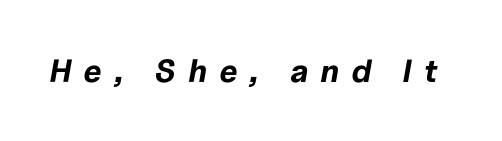
The image shows 32 px bold type, italic (leaning right); set unusually wide letter spacing (+0.38 em), not underlined; low stroke contrast and a medium x-height.
